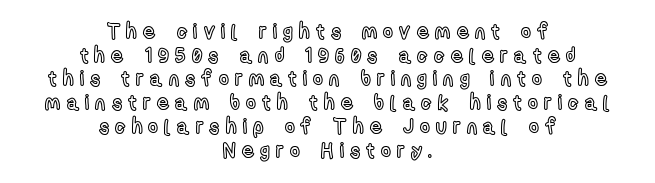
The image shows 21 px text type, upright; set centered, tight line spacing (1.13x), unusually wide letter spacing (+0.3 em), not underlined.
